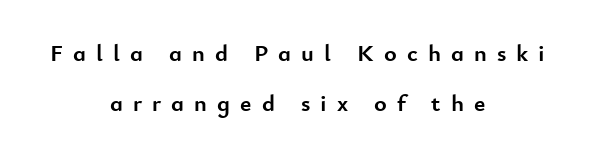
Q: Is the text bold? A: Yes.
Q: Is the text italic (slanted)? A: No, it is upright.
Q: Is the text underlined? A: No.
Q: How is the paragraph aligned? A: Centered.
Q: Is the spacing between letters normal or unusually wide? A: Unusually wide.
Q: Is the spacing between lines tight, normal or loose? A: Loose.
